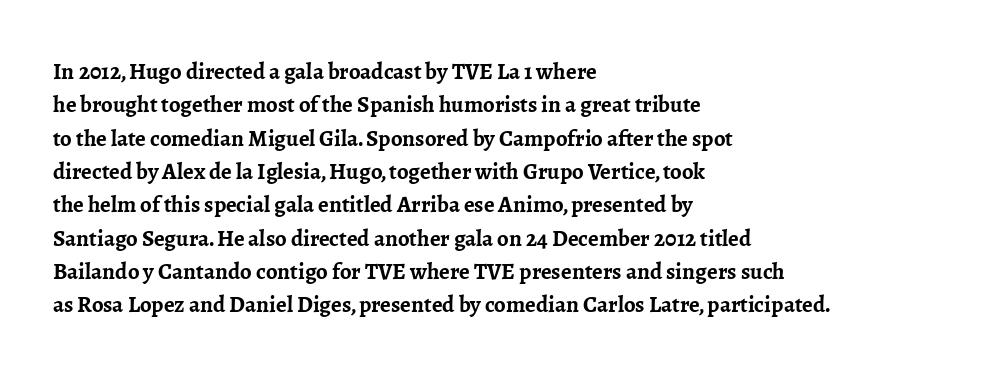
Q: Is the text bold? A: Yes.
Q: Is the text italic (slanted)? A: No, it is upright.
Q: Is the text underlined? A: No.
Q: How is the paragraph aligned? A: Left-aligned.
Q: Is the spacing between letters normal or unusually wide? A: Normal.
Q: Is the spacing between lines tight, normal or loose? A: Normal.
